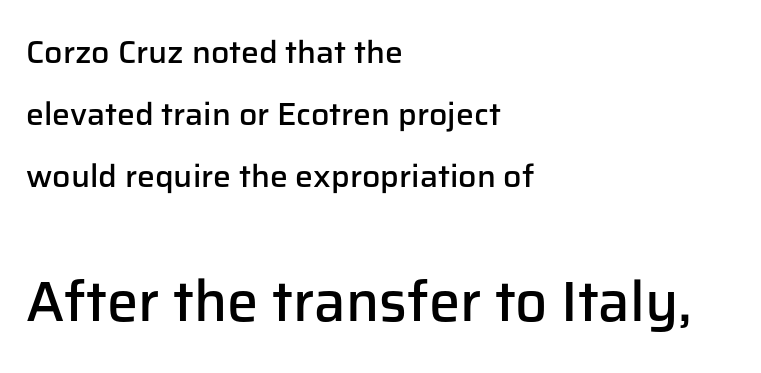
The image shows 56 px semibold sans-serif type, upright; set left-aligned, loose line spacing (1.94x), normal letter spacing, not underlined; the second (bottom) block is 1.75x larger; low stroke contrast and a medium x-height.
